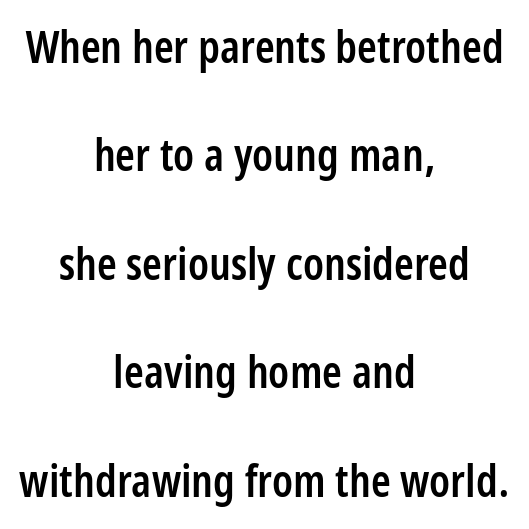
Q: Is the text bold? A: Semi-bold.
Q: Is the text italic (slanted)? A: No, it is upright.
Q: Is the typeface a serif or a sans-serif typeface? A: Sans-serif.
Q: Is the text underlined? A: No.
Q: How is the paragraph aligned? A: Centered.
Q: Is the spacing between letters normal or unusually wide? A: Normal.
Q: Is the spacing between lines tight, normal or loose? A: Loose.
Q: Width (condensed, normal, or wide)? A: Condensed.
Q: Stroke contrast? A: Low.
Q: x-height? A: Medium.
Q: Monospaced? A: No.
